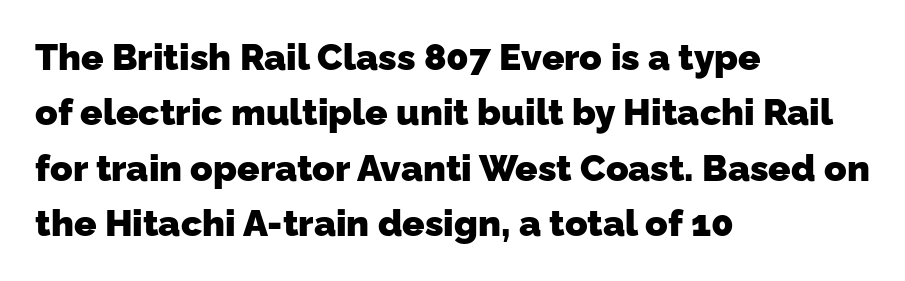
The image shows 37 px heavy sans-serif type; set left-aligned, normal line spacing (1.5x), normal letter spacing, not underlined; low stroke contrast and a medium x-height.
